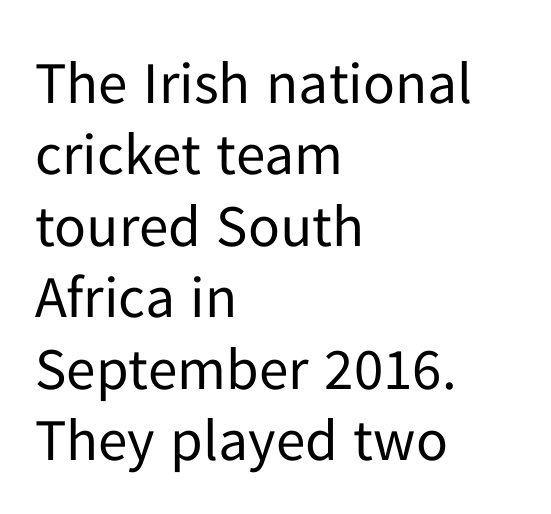
The image shows 59 px regular-weight sans-serif type, upright; set left-aligned, line spacing 1.21x, normal letter spacing, not underlined; low stroke contrast and a medium x-height.
